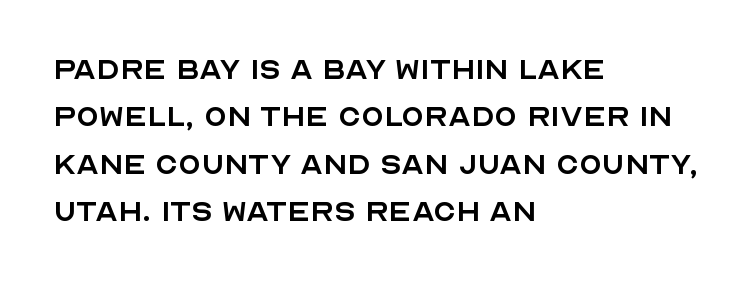
The image shows 37 px regular-weight sans-serif type, upright; set left-aligned, normal line spacing (1.28x), normal letter spacing, not underlined; a large x-height.
